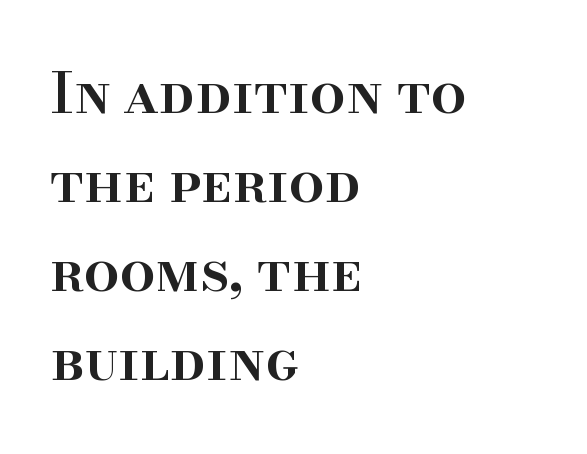
{"serif": "yes", "italic": "no", "bold": "semi", "weight": "semibold", "width": "normal", "stroke_contrast": "high", "x_height": "small", "monospaced": "no", "underline": "no", "align": "left", "line_spacing": "normal", "line_spacing_ratio": 1.59, "letter_spacing": "normal", "letter_spacing_em": 0.0, "glyph_px": 56}
